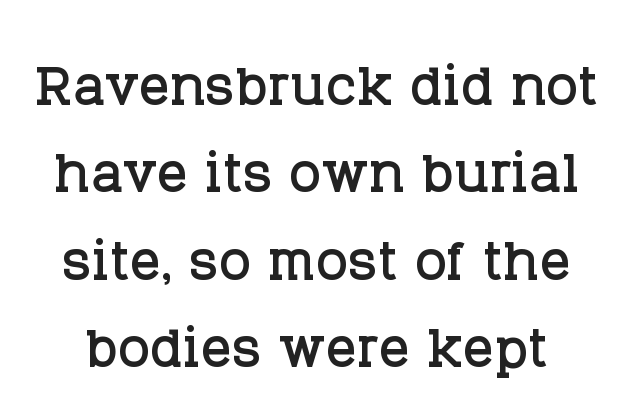
A typesetter would mark this as roman, not italic. Type style note: has serifs. Observe the ordinary spacing: letters are neighbours, not strangers. You could not count columns in this text — the font is proportionally spaced. The foot of each line stays bare and open.
